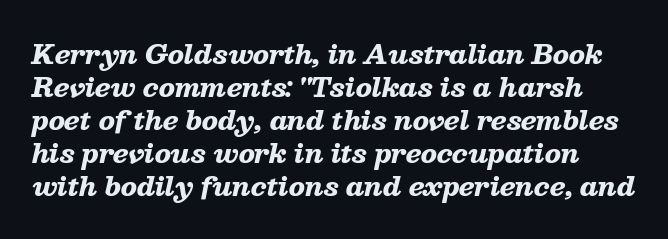
The image shows 25 px bold type, italic (leaning right); set normal line spacing (1.32x), normal letter spacing, not underlined.
